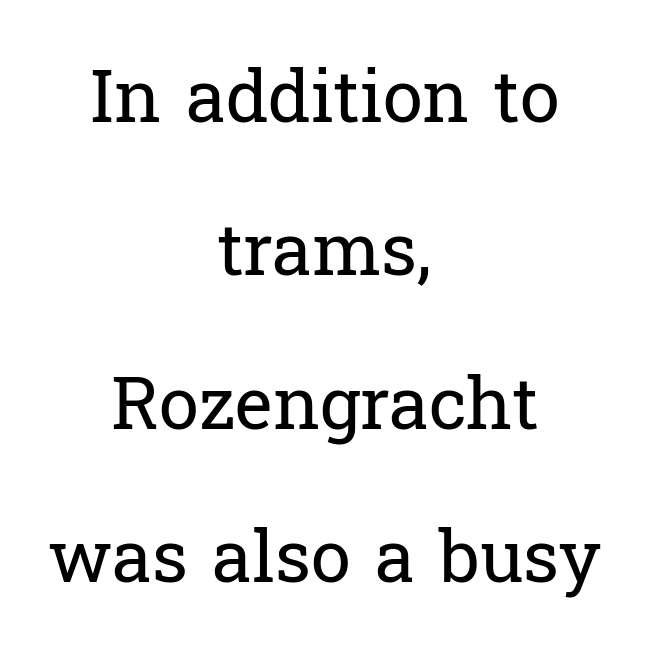
The image shows 72 px regular-weight serif type, upright; set centered, loose line spacing (2.13x), normal letter spacing, not underlined; low stroke contrast and a medium x-height.
